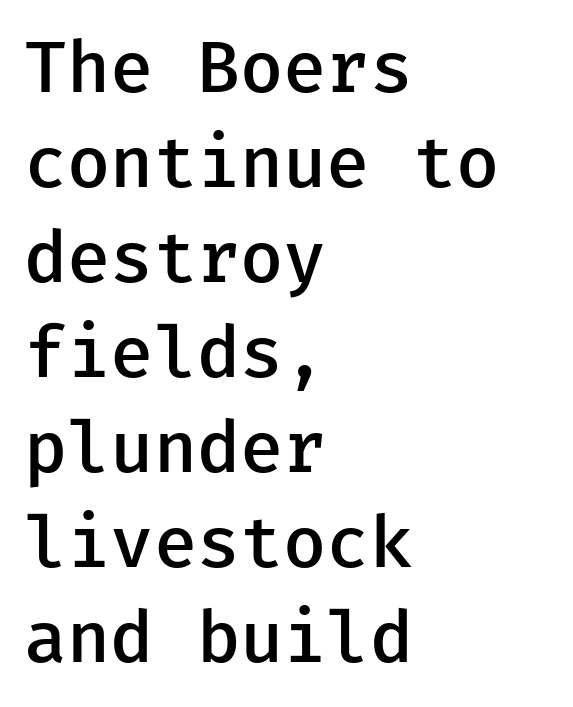
The image shows 72 px semibold sans-serif type, upright; set left-aligned, normal line spacing (1.32x), normal letter spacing, not underlined; low stroke contrast and a medium x-height.
